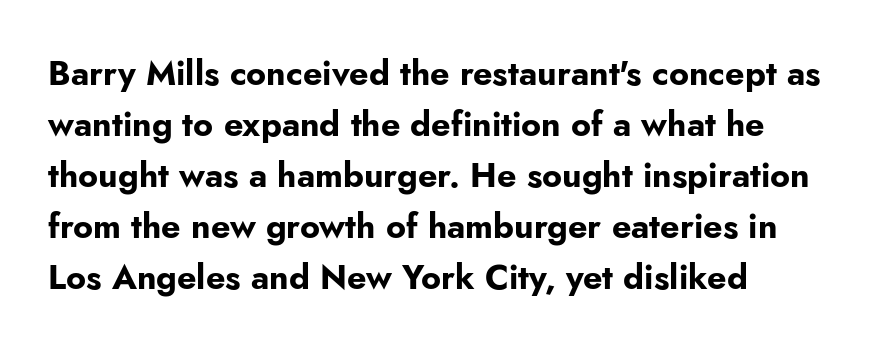
{"serif": "no", "italic": "no", "bold": "yes", "weight": "bold", "width": "normal", "stroke_contrast": "low", "x_height": "small", "monospaced": "no", "underline": "no", "align": "left", "line_spacing": "normal", "line_spacing_ratio": 1.5, "letter_spacing": "normal", "letter_spacing_em": 0.0, "glyph_px": 34}
